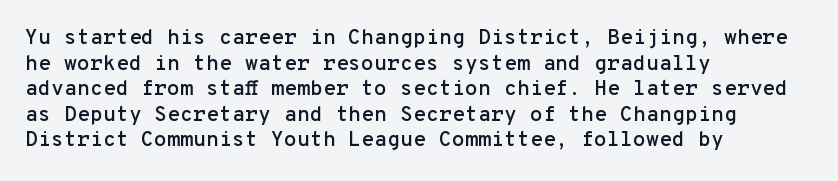
The image shows 21 px text type, upright; set left-aligned, line spacing 1.22x, normal letter spacing, not underlined.
